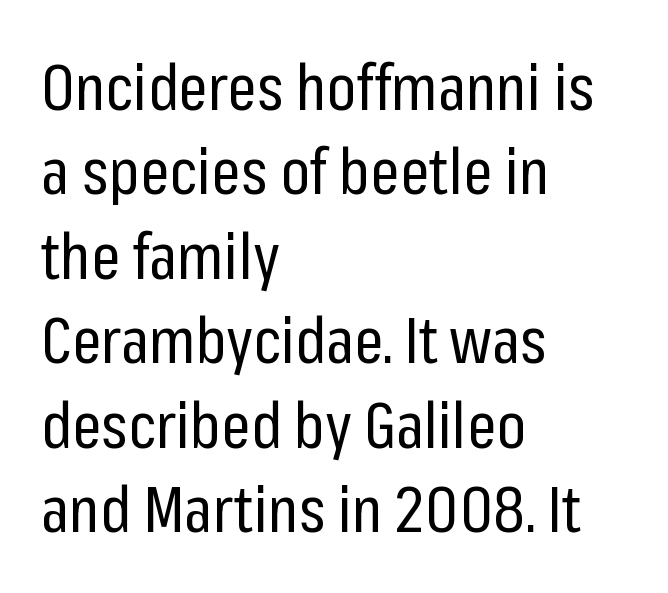
The image shows 64 px regular-weight, condensed sans-serif type, upright; set left-aligned, normal line spacing (1.32x), normal letter spacing, not underlined; low stroke contrast and a medium x-height.
